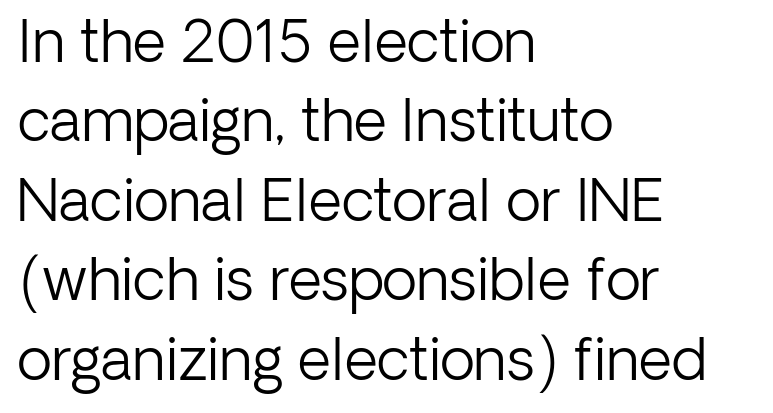
The image shows 58 px light sans-serif type, upright; set left-aligned, normal line spacing (1.37x), normal letter spacing, not underlined; low stroke contrast and a medium x-height.
